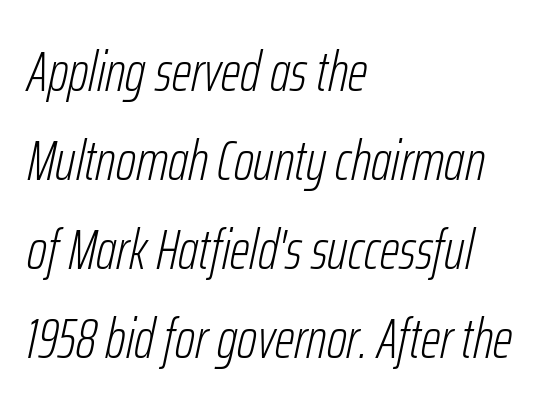
Tracking value appears to be zero — textbook default spacing. The passage shown is typed in a proportional face where columns would drift. Has an underline been added? It has not. The face used here has a pronounced slope to its letters. Stroke thickness stays within the range of a standard reading face or lighter.
